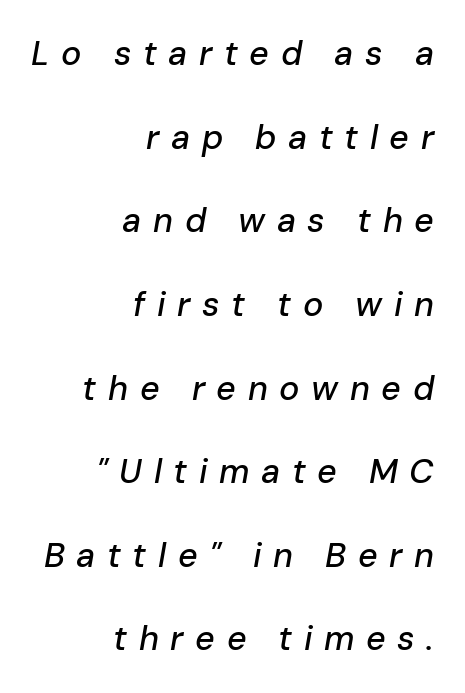
The image shows 34 px text type, italic (leaning right); set right-aligned, loose line spacing (2.46x), unusually wide letter spacing (+0.34 em), not underlined; low stroke contrast and a medium x-height.
